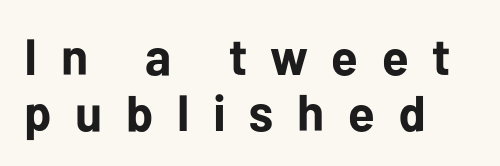
The face used here is proportionally spaced, like ordinary book or web type. Set as a true bold cut, around the 700 mark. Layout note: lines flush left. Spacing between characters has been opened up far beyond the box default. Notice how descenders almost collide with the ascenders below — that's tight leading.
